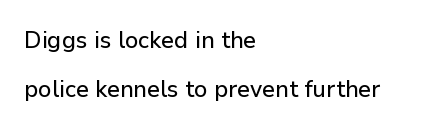
Vertically, the passage feels expansive, rows floating well apart. Bare-footed words on every line. The letters stand upright; this is a roman face. Compared with a centered layout, this one pins lines to the left instead. Spacing between characters is what you'd get straight out of the box.
